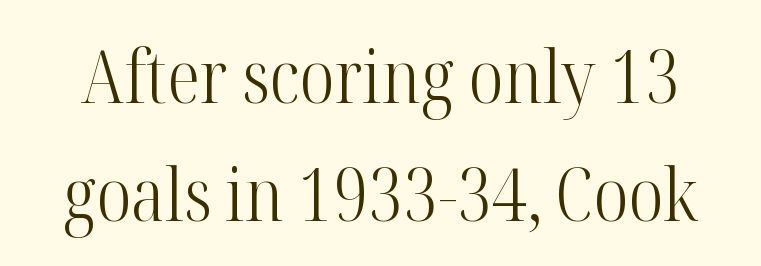
The letters sit at their default tracking, neither squeezed nor spread. The designer left line spacing at the default. Beneath every word, the page is bare. Stroke thickness stays within the range of a standard reading face or lighter. Designer's note — italics off, roman on.
